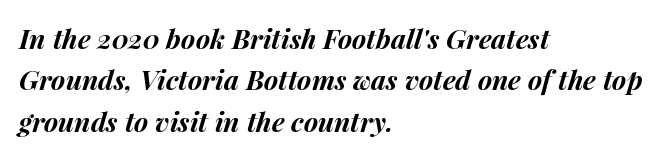
{"italic": "yes", "lean": "right", "slant_degrees": 15, "bold": "yes", "underline": "no", "align": "left", "line_spacing": "normal", "line_spacing_ratio": 1.53, "letter_spacing": "normal", "letter_spacing_em": 0.0, "glyph_px": 27}
